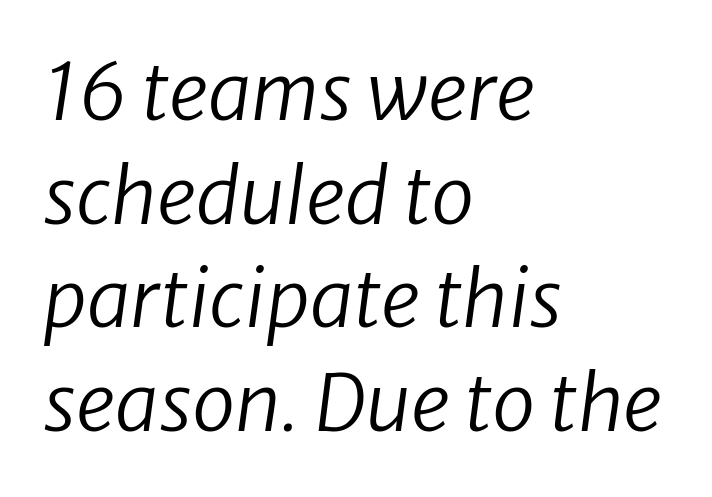
Q: Is the text bold? A: No.
Q: Is the typeface a serif or a sans-serif typeface? A: Sans-serif.
Q: Is the text underlined? A: No.
Q: How is the paragraph aligned? A: Left-aligned.
Q: Is the spacing between letters normal or unusually wide? A: Normal.
Q: Is the spacing between lines tight, normal or loose? A: Normal.
Q: Width (condensed, normal, or wide)? A: Normal.
Q: Stroke contrast? A: Low.
Q: x-height? A: Medium.
Q: Monospaced? A: No.
